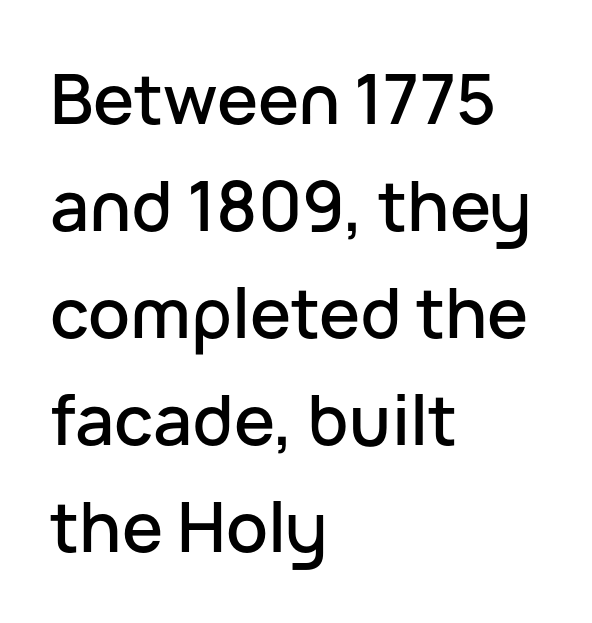
Clear beneath every line of the passage. Spacing verdict: proportional, widths tailored to each character. No extra tracking has been applied to these lines. Regarding leading, the lines here are spaced in the standard way.
